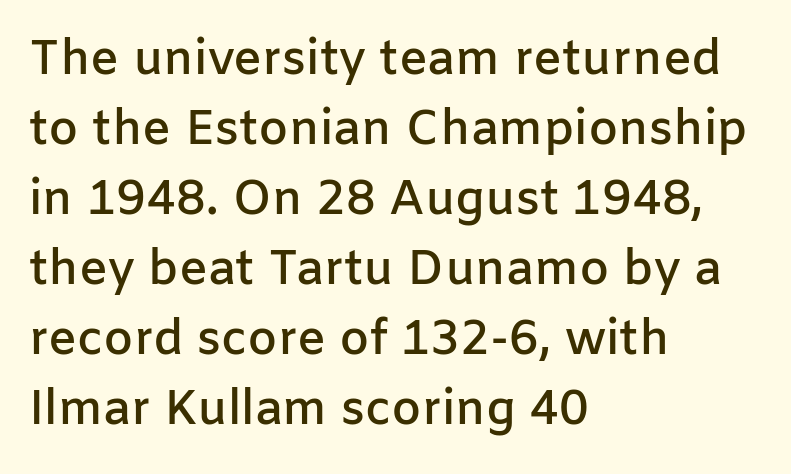
{"serif": "no", "italic": "no", "bold": "semi", "weight": "semibold", "width": "normal", "stroke_contrast": "low", "x_height": "medium", "monospaced": "no", "underline": "no", "align": "left", "line_spacing": "normal", "line_spacing_ratio": 1.46, "letter_spacing": "normal", "letter_spacing_em": 0.0, "glyph_px": 48}
